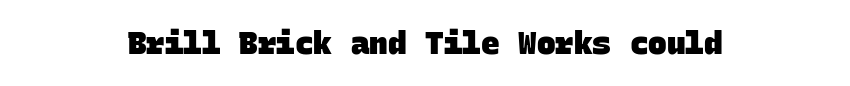
{"serif": "no", "bold": "yes", "weight": "heavy", "width": "normal", "stroke_contrast": "low", "x_height": "large", "monospaced": "yes", "underline": "no", "align": "center", "letter_spacing": "normal", "letter_spacing_em": 0.0, "glyph_px": 31}
